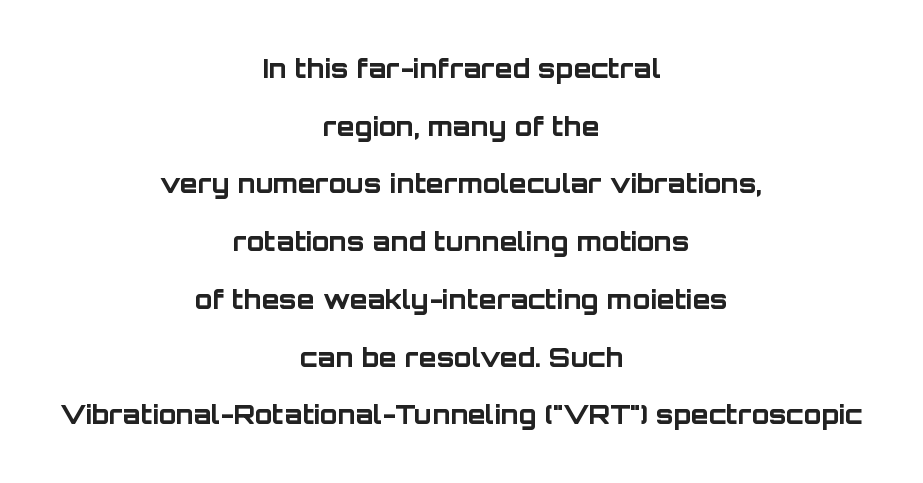
Compared with a flush-left layout, this one balances lines on the center instead. Is there much room between lines? Yes — plenty of vertical air separates them. Tracking here is standard; glyphs follow each other at the usual distance. Every stem runs plumb, perpendicular to the baseline. Chunky letters — that's bold for sure.
